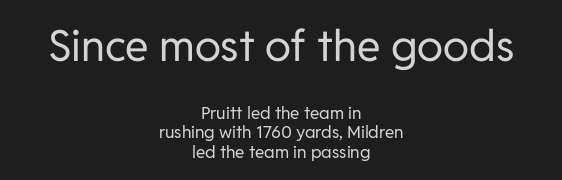
Quick note: underline off. Very little white space separates one row of letters from the next. The axis of the letterforms is exactly vertical. Serifs: no, the terminals of the letterforms are clean. Think of a printed novel: that variable character pitch is what you see here.
